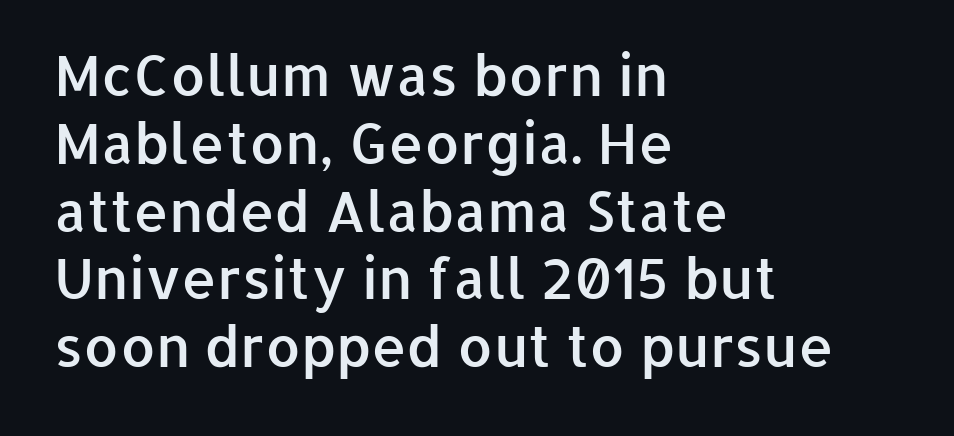
Each letter keeps its own natural width here, so spacing adapts to shape. A clean baseline with only descenders dipping below it. Each glyph is drawn with semibold strokes, heavier than normal yet not fully bold. Teacher's note: observe the even left margin — that is flush-left alignment. The type is set solid horizontally, with unmodified tracking. Does the type have serifs? No, each stem ends abruptly.
